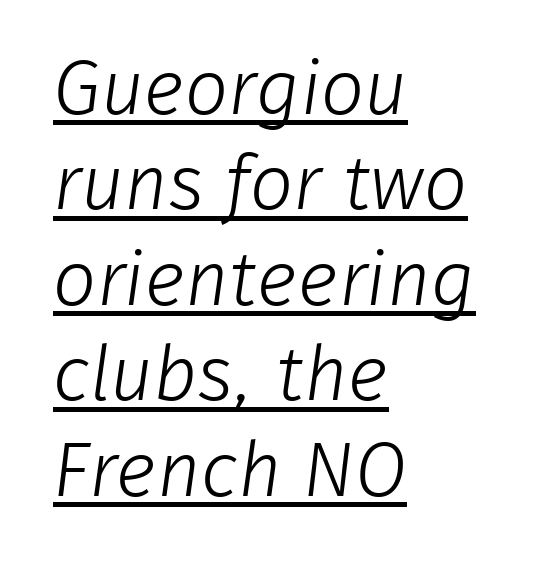
Notice how a bar underscores the lettering throughout. The strokes carry an ordinary text weight at most. Examine the stroke ends and you'll find no serifs. Glyph-to-glyph distance matches everyday printed text.
